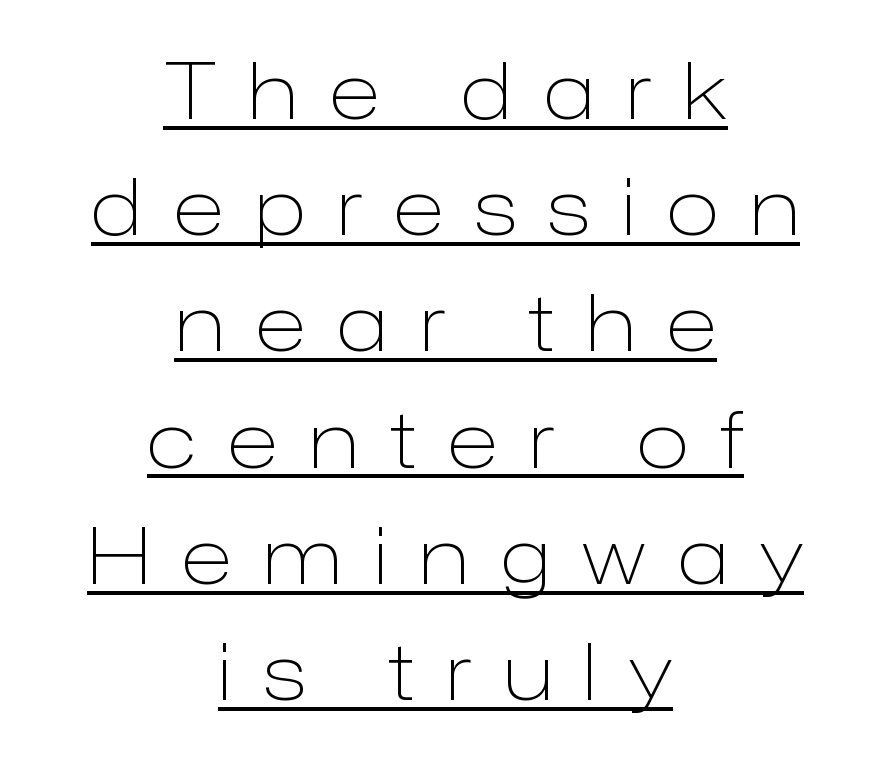
Q: Is the text bold? A: No.
Q: Is the text italic (slanted)? A: No, it is upright.
Q: Is the typeface a serif or a sans-serif typeface? A: Sans-serif.
Q: Is the text underlined? A: Yes.
Q: How is the paragraph aligned? A: Centered.
Q: Is the spacing between letters normal or unusually wide? A: Unusually wide.
Q: Is the spacing between lines tight, normal or loose? A: Normal.
Q: Width (condensed, normal, or wide)? A: Normal.
Q: Stroke contrast? A: Low.
Q: x-height? A: Medium.
Q: Monospaced? A: No.
